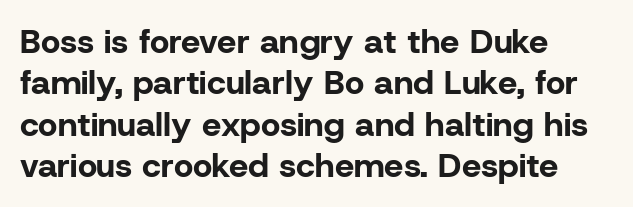
The lines are quadded left. It's the straight-up-and-down kind of type. Standard letterfit; no display-style spreading of the glyphs. On the weight axis this lands at bold, roughly 700. The letters advance in unequal steps, a hallmark of proportional type. Rule under the text: the space is simply empty.
